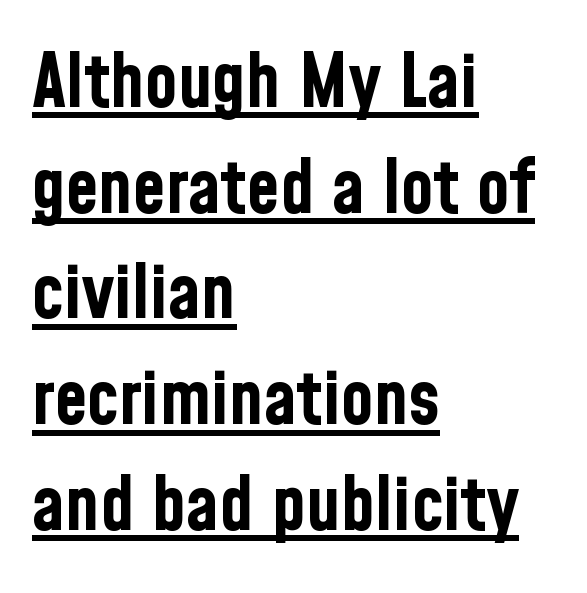
The strokes are fattened all the way to bold. Ordinary non-slanted type is in use. This rendering uses left alignment, leaving the right contour irregular. Nothing sits at the stroke ends, so this counts as sans-serif.
